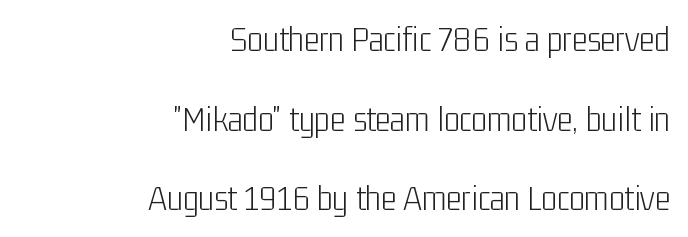
Q: Is the text bold? A: No.
Q: Is the text italic (slanted)? A: No, it is upright.
Q: Is the typeface a serif or a sans-serif typeface? A: Sans-serif.
Q: Is the text underlined? A: No.
Q: How is the paragraph aligned? A: Right-aligned.
Q: Is the spacing between letters normal or unusually wide? A: Normal.
Q: Is the spacing between lines tight, normal or loose? A: Loose.
Q: Width (condensed, normal, or wide)? A: Condensed.
Q: Stroke contrast? A: Low.
Q: x-height? A: Medium.
Q: Monospaced? A: No.
